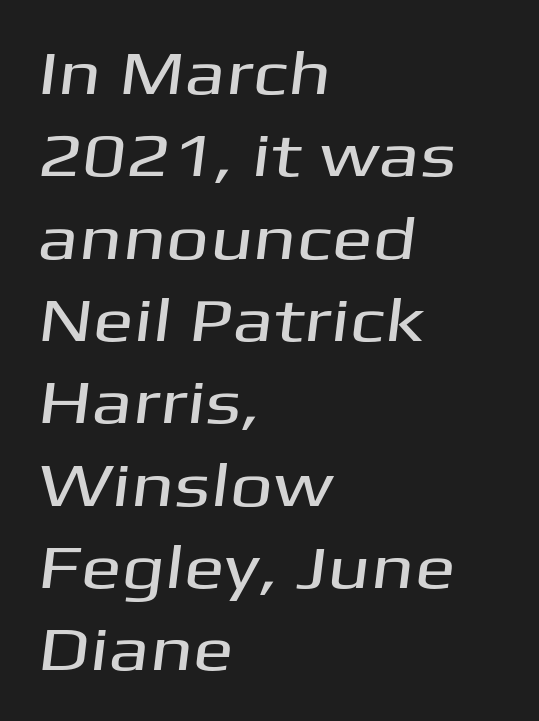
Q: Is the typeface a serif or a sans-serif typeface? A: Sans-serif.
Q: Is the text underlined? A: No.
Q: How is the paragraph aligned? A: Left-aligned.
Q: Is the spacing between letters normal or unusually wide? A: Normal.
Q: Is the spacing between lines tight, normal or loose? A: Normal.
Q: Width (condensed, normal, or wide)? A: Wide.
Q: Stroke contrast? A: Medium.
Q: x-height? A: Medium.
Q: Monospaced? A: No.
